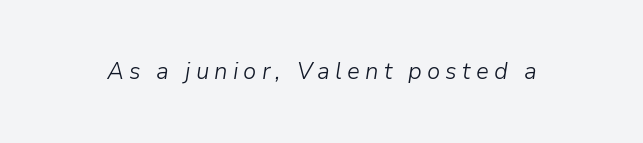
Q: Is the text bold? A: No.
Q: Is the text italic (slanted)? A: Yes, it leans right by about 9 degrees.
Q: Is the text underlined? A: No.
Q: Is the spacing between letters normal or unusually wide? A: Unusually wide.
